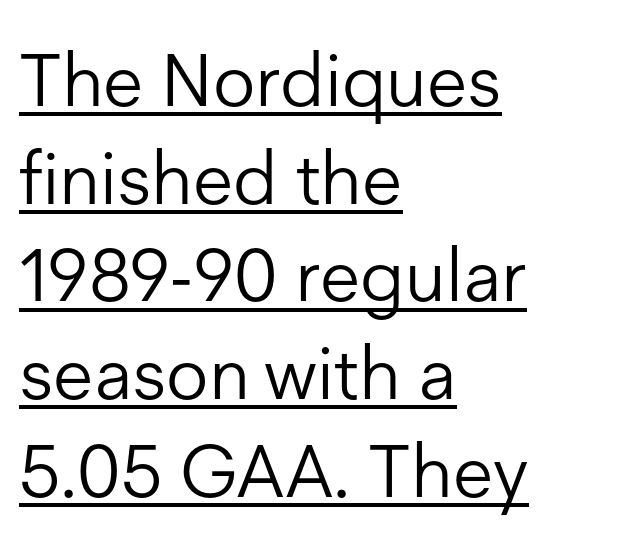
A quiet, ordinary-to-light weight characterises the typeface. Rendered with straight, roman letterforms. A continuous stroke trails under the words, as in a hyperlink. Between one letter and the next there's only the usual sliver of space. Do the characters align in a grid? No, the font is proportional. The characters display no serif detailing; their extremities are plain.
